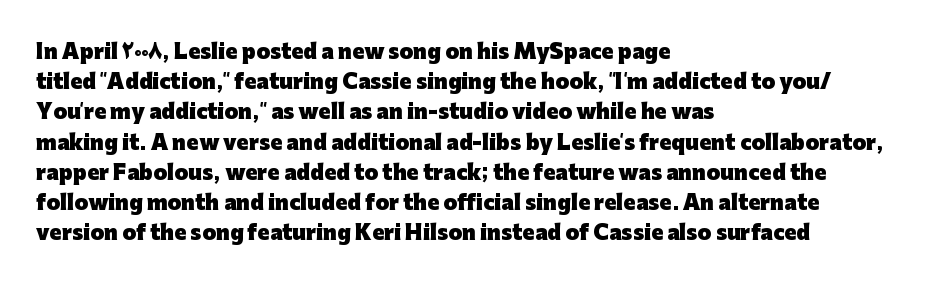
Q: Is the text bold? A: Yes.
Q: Is the text italic (slanted)? A: No, it is upright.
Q: Is the text underlined? A: No.
Q: How is the paragraph aligned? A: Left-aligned.
Q: Is the spacing between letters normal or unusually wide? A: Normal.
Q: Is the spacing between lines tight, normal or loose? A: Normal.
